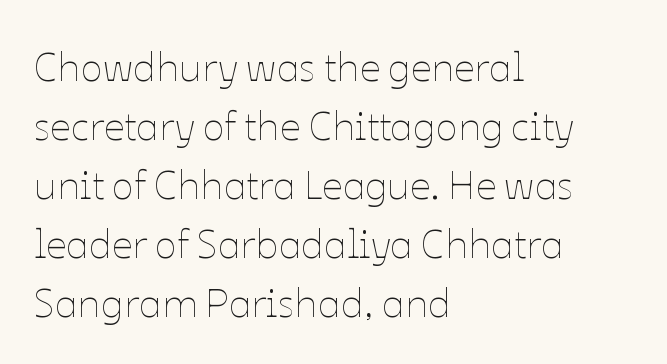
Q: Is the text bold? A: No.
Q: Is the text italic (slanted)? A: No, it is upright.
Q: Is the text underlined? A: No.
Q: How is the paragraph aligned? A: Left-aligned.
Q: Is the spacing between letters normal or unusually wide? A: Normal.
Q: Is the spacing between lines tight, normal or loose? A: Normal.
Q: Width (condensed, normal, or wide)? A: Normal.
Q: Stroke contrast? A: Low.
Q: x-height? A: Medium.
Q: Monospaced? A: No.
